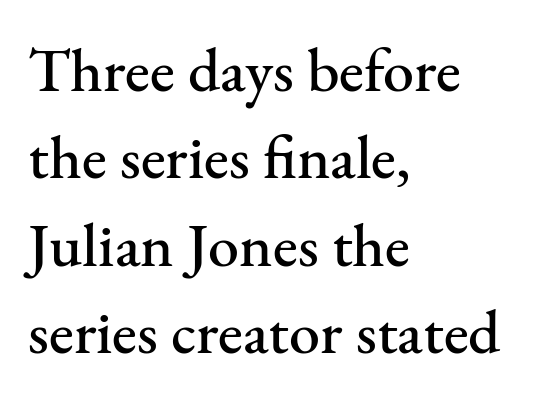
{"serif": "yes", "italic": "no", "width": "normal", "stroke_contrast": "medium", "x_height": "small", "monospaced": "no", "underline": "no", "align": "left", "line_spacing": "normal", "line_spacing_ratio": 1.41, "letter_spacing": "normal", "letter_spacing_em": 0.0, "glyph_px": 62}
